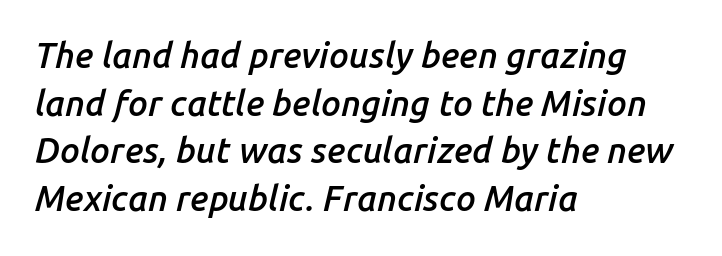
The image shows 35 px semibold type, italic (leaning right); set left-aligned, normal line spacing (1.36x), normal letter spacing, not underlined; low stroke contrast and a medium x-height.
